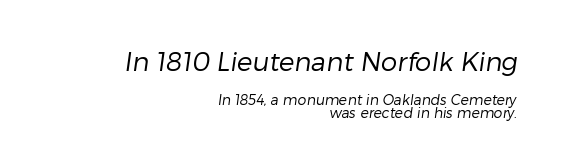
{"bold": "no", "underline": "no", "align": "right", "line_spacing": "tight", "line_spacing_ratio": 0.96, "letter_spacing": "normal", "letter_spacing_em": 0.0, "larger_block": "first", "size_ratio": 1.86, "glyph_px": 26}
